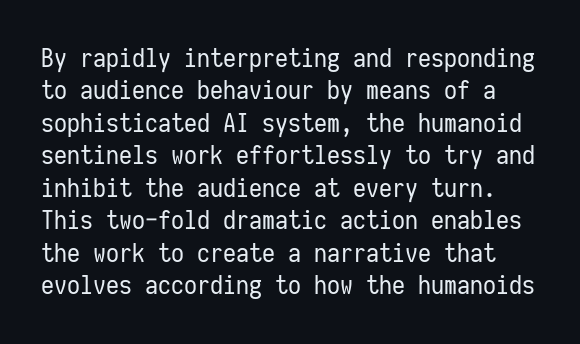
{"italic": "no", "bold": "no", "underline": "no", "line_spacing": "normal", "line_spacing_ratio": 1.25, "letter_spacing": "normal", "letter_spacing_em": 0.0, "glyph_px": 26}
